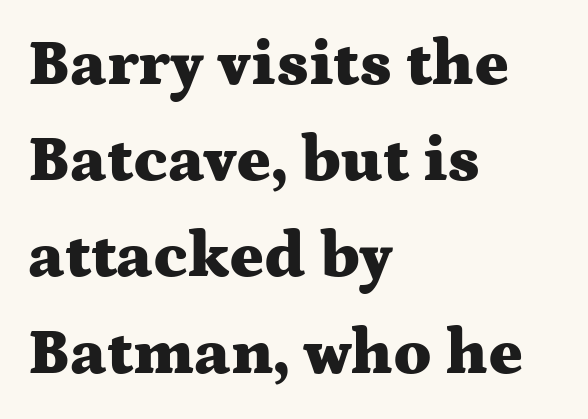
{"serif": "yes", "italic": "no", "bold": "yes", "weight": "heavy", "width": "wide", "stroke_contrast": "medium", "x_height": "medium", "monospaced": "no", "underline": "no", "align": "left", "line_spacing": "normal", "line_spacing_ratio": 1.48, "letter_spacing": "normal", "letter_spacing_em": 0.0, "glyph_px": 65}
